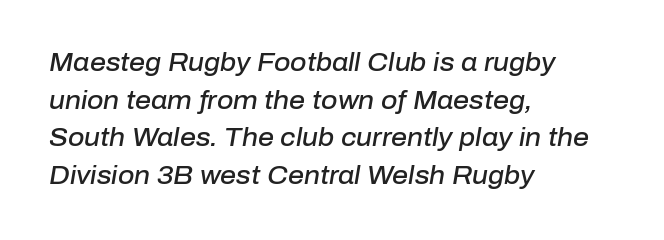
Q: Is the text bold? A: Semi-bold.
Q: Is the text italic (slanted)? A: Yes, it leans right by about 10 degrees.
Q: Is the text underlined? A: No.
Q: How is the paragraph aligned? A: Left-aligned.
Q: Is the spacing between letters normal or unusually wide? A: Normal.
Q: Is the spacing between lines tight, normal or loose? A: Normal.
